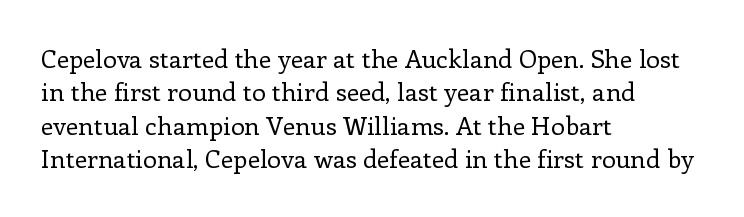
Q: Is the text bold? A: No.
Q: Is the text italic (slanted)? A: No, it is upright.
Q: Is the text underlined? A: No.
Q: How is the paragraph aligned? A: Left-aligned.
Q: Is the spacing between letters normal or unusually wide? A: Normal.
Q: Is the spacing between lines tight, normal or loose? A: Normal.
